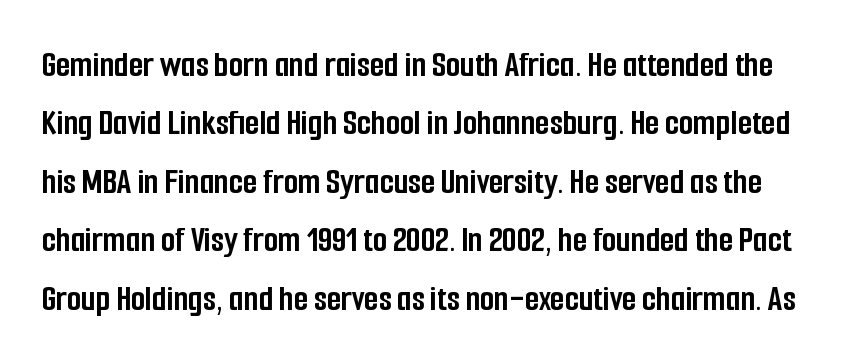
Q: Is the text bold? A: Yes.
Q: Is the text italic (slanted)? A: No, it is upright.
Q: Is the typeface a serif or a sans-serif typeface? A: Sans-serif.
Q: Is the text underlined? A: No.
Q: Is the spacing between letters normal or unusually wide? A: Normal.
Q: Is the spacing between lines tight, normal or loose? A: Normal.
Q: Width (condensed, normal, or wide)? A: Condensed.
Q: Stroke contrast? A: Low.
Q: x-height? A: Medium.
Q: Monospaced? A: No.
